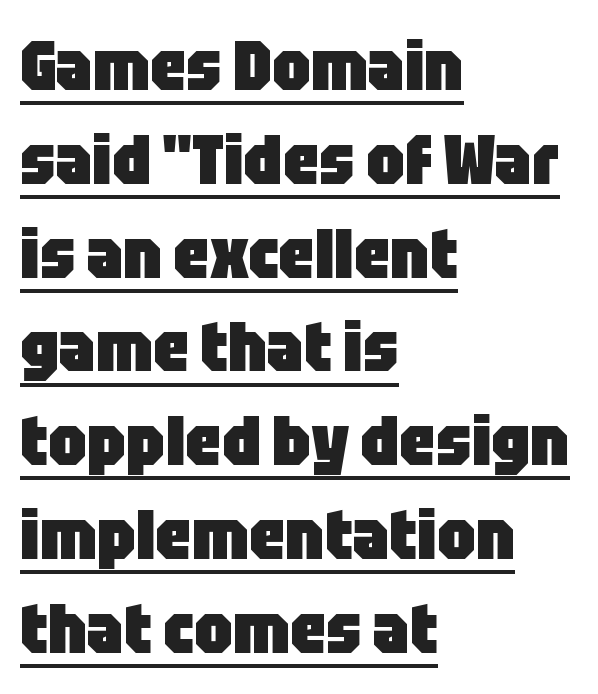
Q: Is the text bold? A: Yes.
Q: Is the text italic (slanted)? A: No, it is upright.
Q: Is the typeface a serif or a sans-serif typeface? A: Sans-serif.
Q: Is the text underlined? A: Yes.
Q: How is the paragraph aligned? A: Left-aligned.
Q: Is the spacing between letters normal or unusually wide? A: Normal.
Q: Is the spacing between lines tight, normal or loose? A: Normal.
Q: Width (condensed, normal, or wide)? A: Condensed.
Q: Stroke contrast? A: Low.
Q: x-height? A: Large.
Q: Monospaced? A: No.
